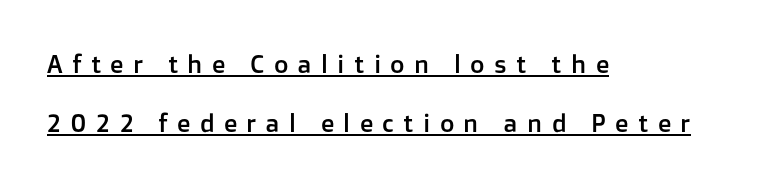
The image shows 25 px text type, upright; set left-aligned, loose line spacing (2.38x), unusually wide letter spacing (+0.37 em), underlined.
